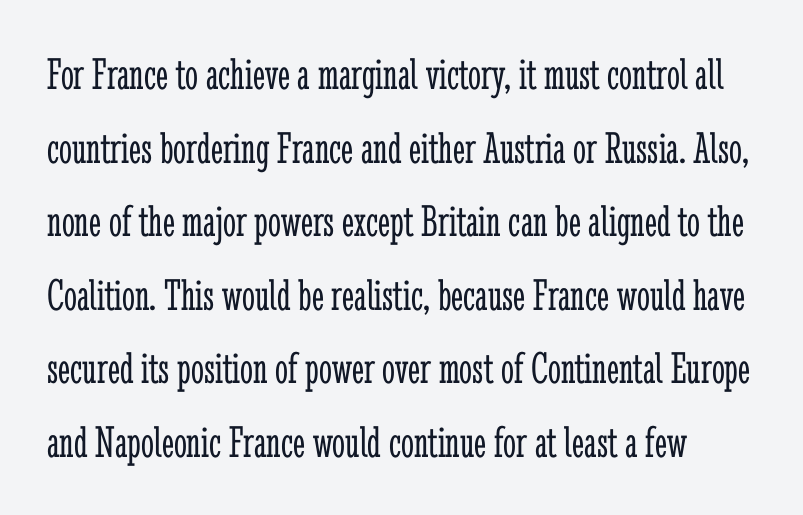
The image shows 46 px light, condensed serif type, upright; set normal line spacing (1.6x), normal letter spacing, not underlined; low stroke contrast and a medium x-height.
